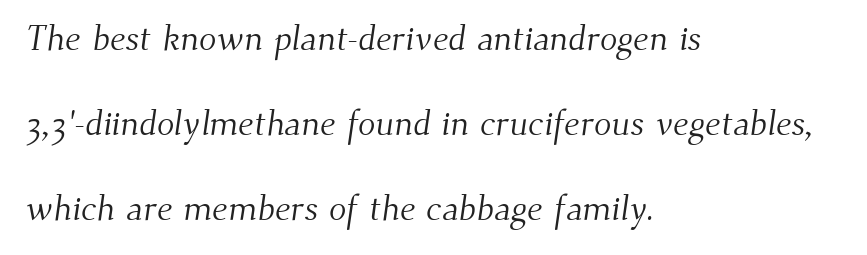
Leading: increased. Nobody touched the tracking dial on this one. Stroke terminals: seriffed. Letters have the restrained weight of plain body copy at most. The paragraph shown leans on its left margin.
